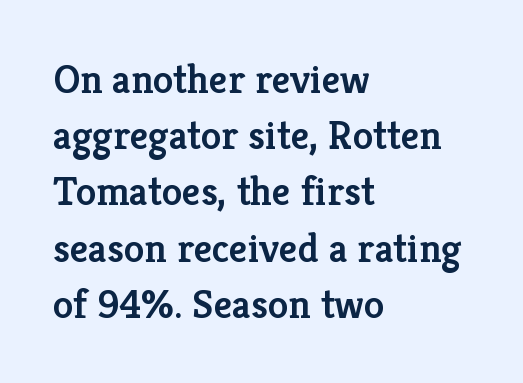
Classification — serif. Stems and bowls a touch heavier than normal — semibold. A typesetter would call this proportional, since set widths differ per character. All the whitespace from short lines collects on the right. Standard letterfit; no display-style spreading of the glyphs. Bare-footed words on every line.
